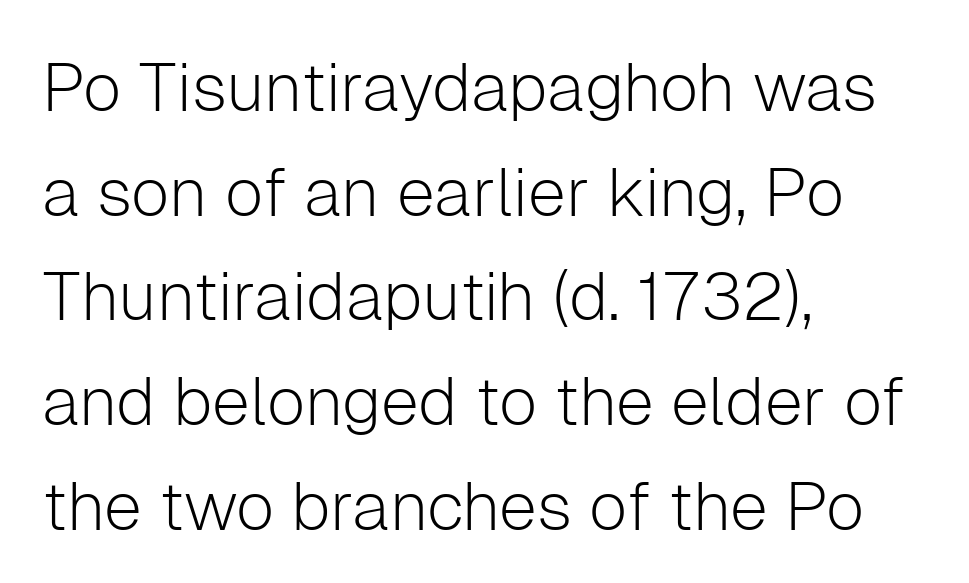
{"serif": "no", "italic": "no", "bold": "no", "weight": "light", "width": "normal", "stroke_contrast": "low", "x_height": "medium", "monospaced": "no", "underline": "no", "align": "left", "line_spacing": "normal", "line_spacing_ratio": 1.54, "letter_spacing": "normal", "letter_spacing_em": 0.0, "glyph_px": 68}
